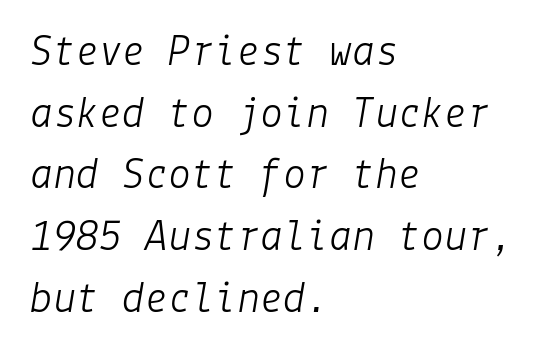
Q: Is the text bold? A: No.
Q: Is the text italic (slanted)? A: Yes, it leans right by about 9 degrees.
Q: Is the text underlined? A: No.
Q: How is the paragraph aligned? A: Left-aligned.
Q: Is the spacing between letters normal or unusually wide? A: Normal.
Q: Is the spacing between lines tight, normal or loose? A: Normal.
Q: Width (condensed, normal, or wide)? A: Normal.
Q: Stroke contrast? A: Low.
Q: x-height? A: Medium.
